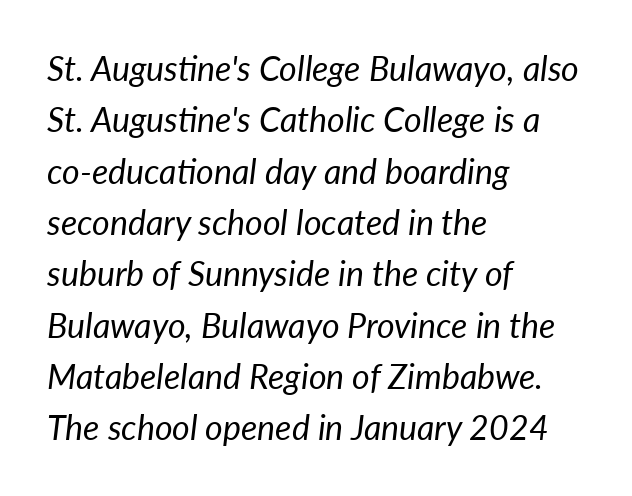
Each letter keeps its own natural width here, so spacing adapts to shape. The text carries the slant typical of an italic or oblique font. The designer left line spacing at the default. Check under the words: just untouched page. This sample is left-justified, so line endings fall wherever the words run out. Each stroke keeps to a modest, everyday thickness or less.
